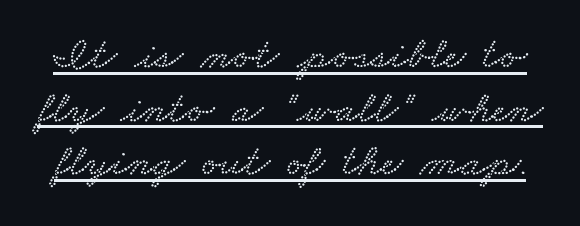
Q: Is the text underlined? A: Yes.
Q: Is the spacing between letters normal or unusually wide? A: Normal.
Q: Width (condensed, normal, or wide)? A: Wide.
Q: Stroke contrast? A: Low.
Q: x-height? A: Small.
Q: Monospaced? A: No.
